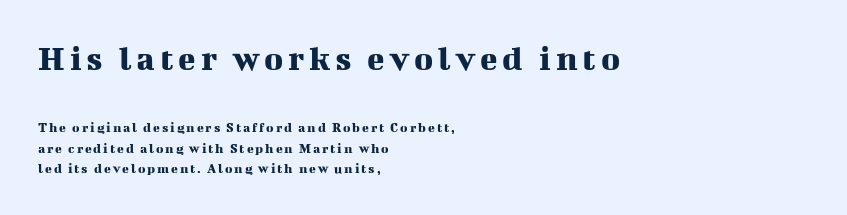
The compositor pushed each line to the left boundary. Type size steps down from the first block to the second. Yep, those are serifs on the letters. Underlining? Definitely not there. Honestly, the row spacing looks completely unremarkable.
